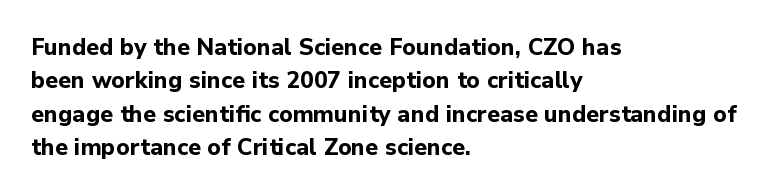
Q: Is the text bold? A: Yes.
Q: Is the text italic (slanted)? A: No, it is upright.
Q: Is the text underlined? A: No.
Q: How is the paragraph aligned? A: Left-aligned.
Q: Is the spacing between letters normal or unusually wide? A: Normal.
Q: Is the spacing between lines tight, normal or loose? A: Normal.
